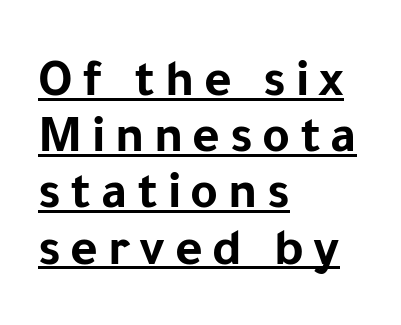
{"serif": "no", "italic": "no", "bold": "yes", "weight": "bold", "width": "normal", "stroke_contrast": "low", "x_height": "medium", "monospaced": "no", "underline": "yes", "align": "left", "line_spacing": "tight", "line_spacing_ratio": 1.06, "glyph_px": 53}
